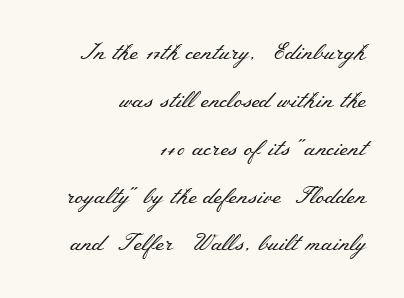
This reads as an unemphasized weight, regular at the heaviest. Bare-footed words on every line. Caption: multi-line text, flush right, ragged left.
